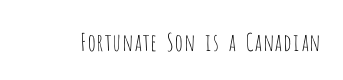
{"italic": "no", "bold": "no", "underline": "no", "letter_spacing": "normal", "letter_spacing_em": 0.0, "glyph_px": 24}
